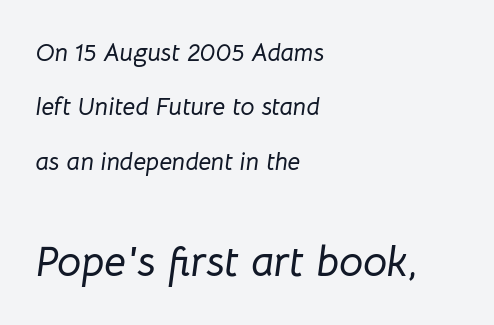
{"italic": "yes", "lean": "right", "slant_degrees": 8, "width": "normal", "stroke_contrast": "low", "x_height": "medium", "monospaced": "no", "underline": "no", "align": "left", "line_spacing": "loose", "line_spacing_ratio": 2.18, "letter_spacing": "normal", "letter_spacing_em": 0.0, "larger_block": "second", "size_ratio": 1.72, "glyph_px": 43}
